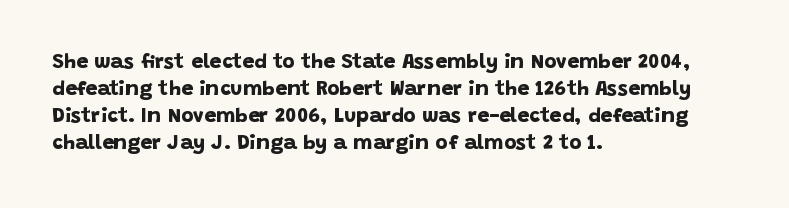
{"bold": "yes", "underline": "no", "align": "left", "line_spacing": "normal", "line_spacing_ratio": 1.29, "letter_spacing": "normal", "letter_spacing_em": 0.0, "glyph_px": 21}
